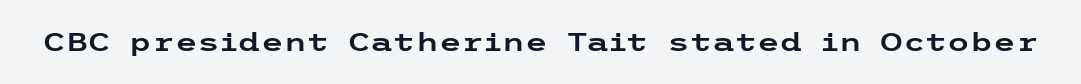
{"italic": "no", "underline": "no", "letter_spacing": "normal", "letter_spacing_em": 0.0, "glyph_px": 26}
